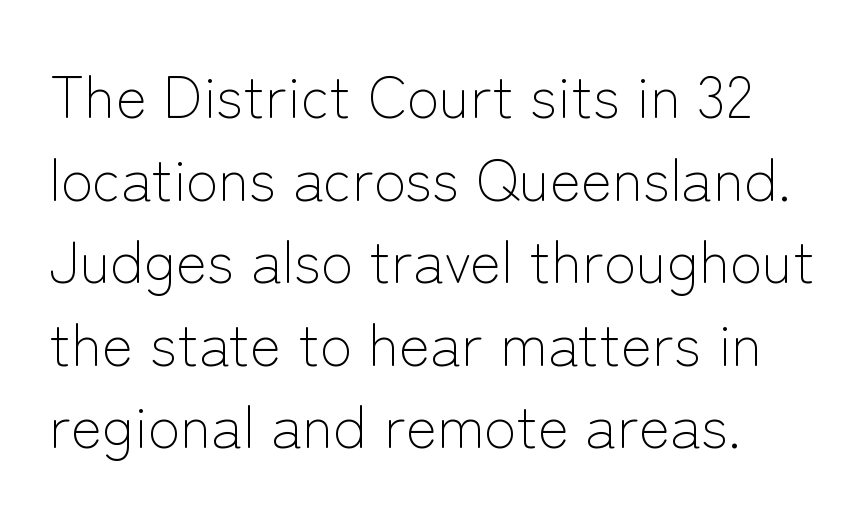
Honestly, there is no underline to notice here at all. The letterforms sit shoulder to shoulder at normal distance. Is this a heavy cut? Hardly; it is regular or lighter. Posture: upright roman. Proportional: the letters do not fall into vertical columns.
